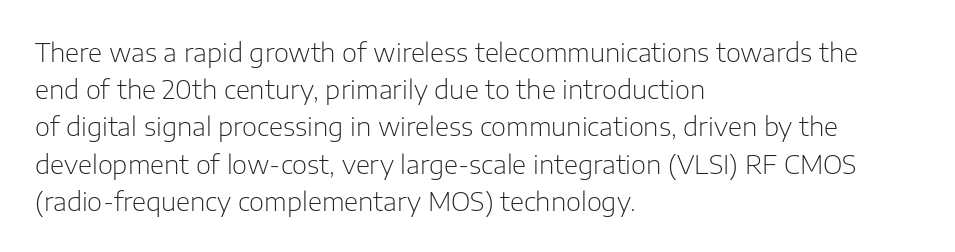
The image shows 26 px text type, upright; set left-aligned, normal line spacing (1.43x), normal letter spacing, not underlined.
